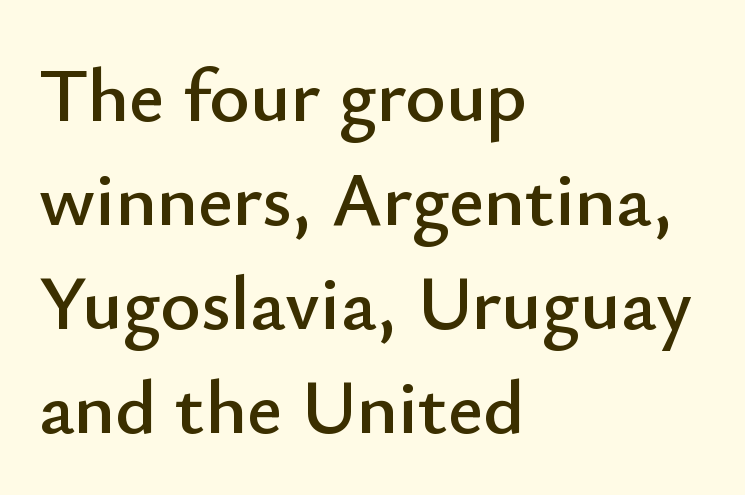
Plain, unruled lines of type. The passage shown has conventional tracking throughout. Layout note: lines flush left. Do the characters align in a grid? No, the font is proportional.
